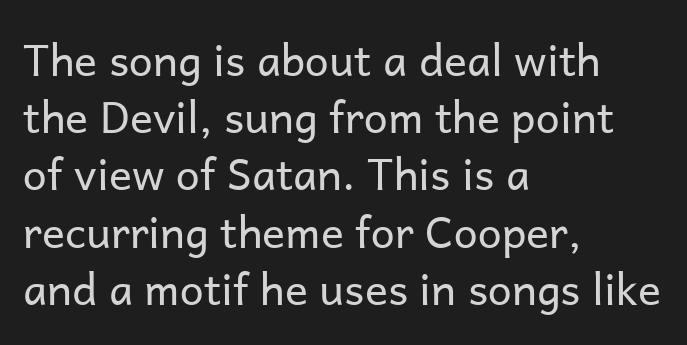
Nothing heavy about these letters — not bold at all. Honestly, there is no underline to notice here at all. Is there any slant? The stems are plumb. Look at the tracking — it's just the regular setting, nothing added. The rag falls on the right side of this text block.
